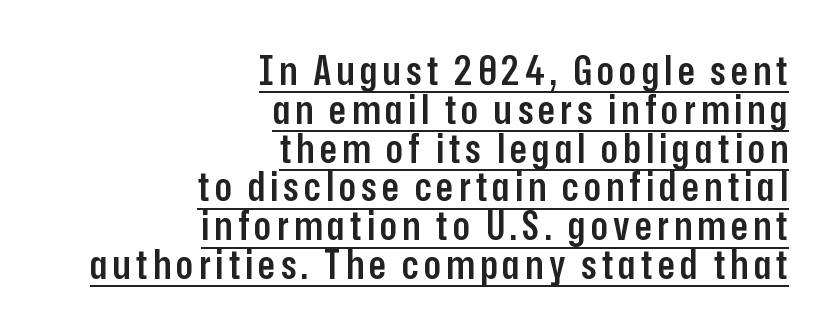
{"serif": "no", "italic": "no", "bold": "semi", "weight": "semibold", "width": "condensed", "stroke_contrast": "low", "x_height": "medium", "monospaced": "no", "underline": "yes", "align": "right", "line_spacing": "tight", "line_spacing_ratio": 0.97, "glyph_px": 40}
